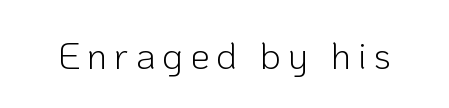
No heavy texture on the line: the type isn't bold. This sample uses an upright cut, with every glyph sitting square on the baseline. Nothing sits at the stroke ends, so this counts as sans-serif. Lines of text with bare space underneath. Looks like regular typesetting: each glyph gets only the width it needs.
